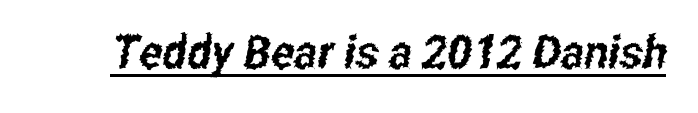
The tracking reads as untouched default to a designer's eye. A typesetter would call this proportional, since set widths differ per character. The sample's only ornament is a line tracing under the words. Letterform terminals end flat and unadorned throughout the passage.
